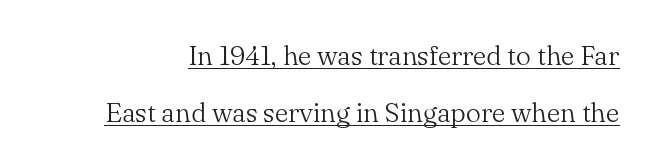
The image shows 27 px text type, upright; set loose line spacing (2.11x), normal letter spacing, underlined.
